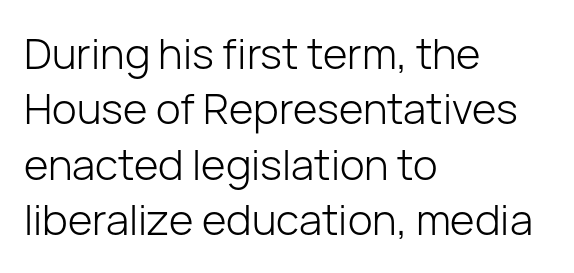
Rendered with straight, roman letterforms. The lines sit at an ordinary, default distance from one another. No word sits above an underline. Compared with typical body copy, the letter spacing here is the same. The weight tops out at a normal text grade.
